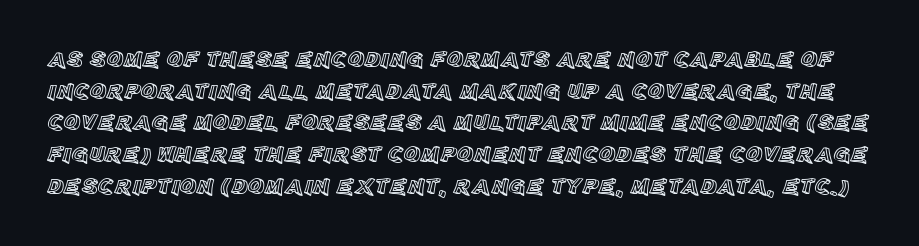
The image shows 23 px text type; set normal line spacing (1.38x), normal letter spacing, not underlined.
